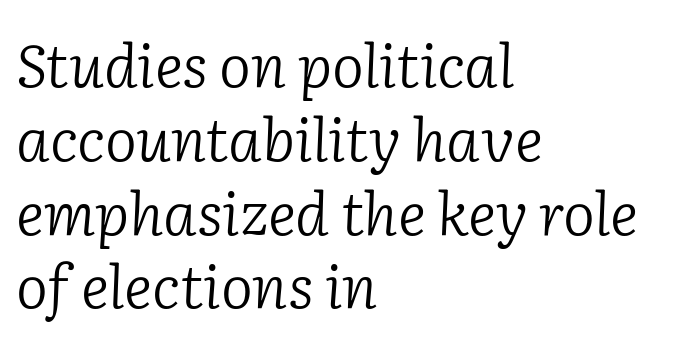
The image shows 60 px light serif type, italic (leaning right); set left-aligned, line spacing 1.23x, normal letter spacing, not underlined; low stroke contrast and a medium x-height.
